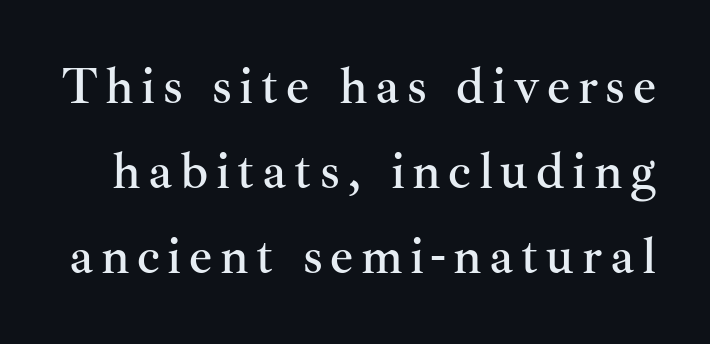
{"serif": "yes", "italic": "no", "width": "normal", "stroke_contrast": "medium", "x_height": "small", "monospaced": "no", "underline": "no", "line_spacing": "normal", "line_spacing_ratio": 1.67, "glyph_px": 51}
